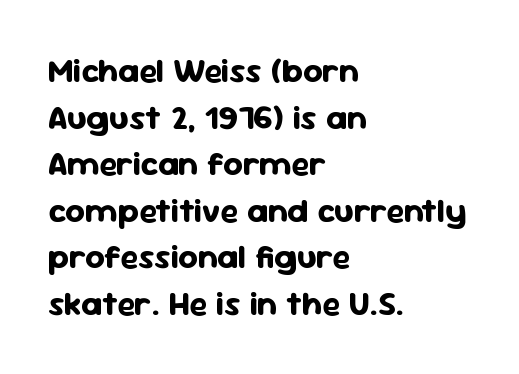
Q: Is the text bold? A: Yes.
Q: Is the text italic (slanted)? A: No, it is upright.
Q: Is the typeface a serif or a sans-serif typeface? A: Sans-serif.
Q: Is the text underlined? A: No.
Q: How is the paragraph aligned? A: Left-aligned.
Q: Is the spacing between letters normal or unusually wide? A: Normal.
Q: Is the spacing between lines tight, normal or loose? A: Normal.
Q: Width (condensed, normal, or wide)? A: Normal.
Q: Stroke contrast? A: Low.
Q: x-height? A: Medium.
Q: Monospaced? A: No.
